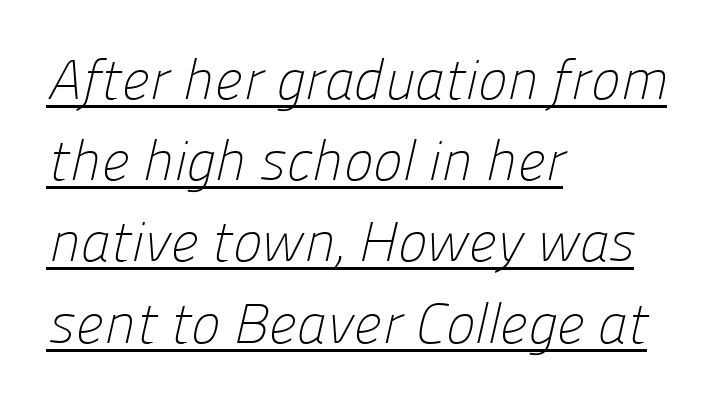
The strokes carry an ordinary text weight at most. Caption: multi-line text, flush left, ragged right. Honestly, the row spacing looks completely unremarkable. The face used here is rendered with its standard letterfit.
